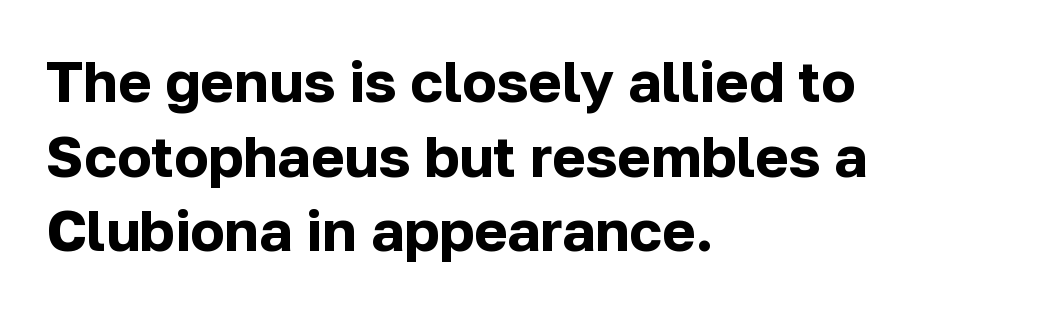
{"serif": "no", "italic": "no", "bold": "yes", "weight": "bold", "width": "normal", "stroke_contrast": "low", "x_height": "medium", "monospaced": "no", "underline": "no", "align": "left", "line_spacing": "normal", "line_spacing_ratio": 1.31, "letter_spacing": "normal", "letter_spacing_em": 0.0, "glyph_px": 57}
